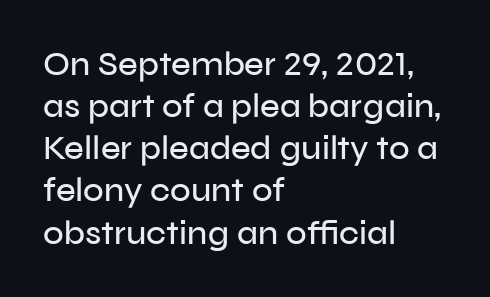
Q: Is the text italic (slanted)? A: No, it is upright.
Q: Is the typeface a serif or a sans-serif typeface? A: Sans-serif.
Q: Is the text underlined? A: No.
Q: How is the paragraph aligned? A: Left-aligned.
Q: Is the spacing between letters normal or unusually wide? A: Normal.
Q: Width (condensed, normal, or wide)? A: Normal.
Q: Stroke contrast? A: Low.
Q: x-height? A: Medium.
Q: Monospaced? A: No.
